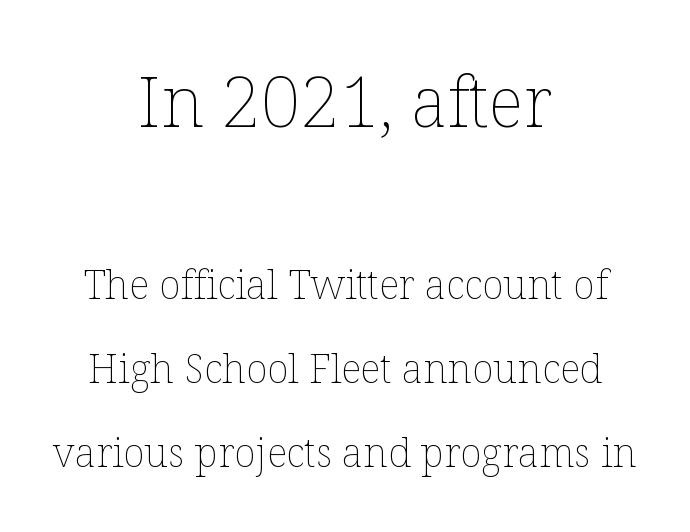
Casual observation: everything's sitting right in the middle. Widely set lines give the paragraph a tall, airy silhouette. Compare the two chunks: the upper has the greater cap height. The face used here is rendered with its standard letterfit.
